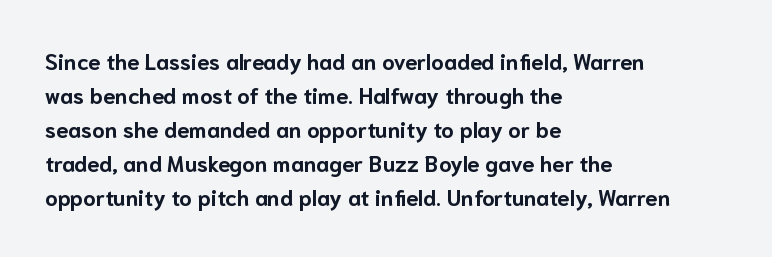
Underline: absent. Default kerning and tracking; the words read as compact shapes. Successive baselines arrive at the customary interval. You can tell it's not italic because the verticals are truly vertical. One-word summary of the alignment: left. These lines carry a lot of weight — the face is fully bold.
